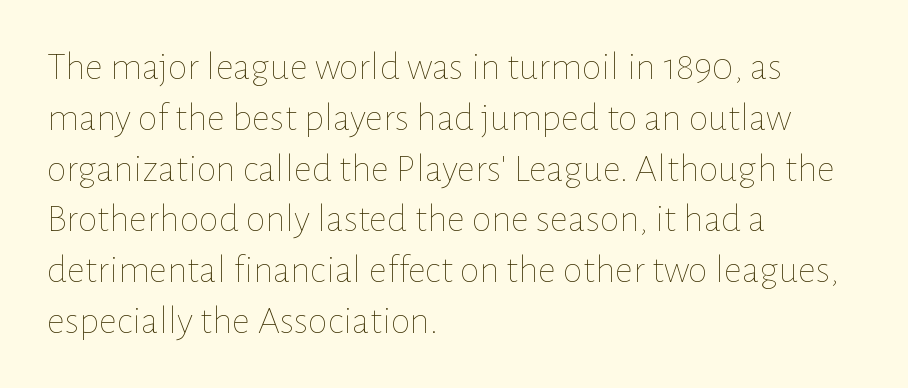
{"italic": "no", "bold": "no", "weight": "thin", "width": "normal", "stroke_contrast": "low", "x_height": "medium", "monospaced": "no", "underline": "no", "align": "left", "line_spacing": "normal", "line_spacing_ratio": 1.27, "letter_spacing": "normal", "letter_spacing_em": 0.0, "glyph_px": 40}
